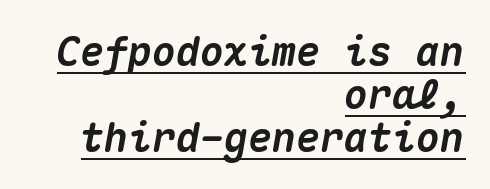
Q: Is the text bold? A: Yes.
Q: Is the text italic (slanted)? A: Yes, it leans right by about 10 degrees.
Q: Is the text underlined? A: Yes.
Q: How is the paragraph aligned? A: Right-aligned.
Q: Is the spacing between letters normal or unusually wide? A: Normal.
Q: Is the spacing between lines tight, normal or loose? A: Tight.
Q: Width (condensed, normal, or wide)? A: Normal.
Q: Stroke contrast? A: Medium.
Q: x-height? A: Medium.
Q: Monospaced? A: Yes.
